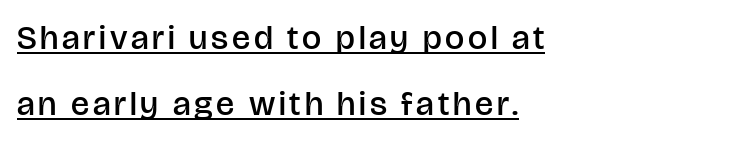
{"serif": "no", "italic": "no", "bold": "semi", "weight": "semibold", "width": "normal", "stroke_contrast": "low", "x_height": "large", "monospaced": "no", "underline": "yes", "align": "left", "line_spacing": "loose", "line_spacing_ratio": 1.95, "glyph_px": 34}
